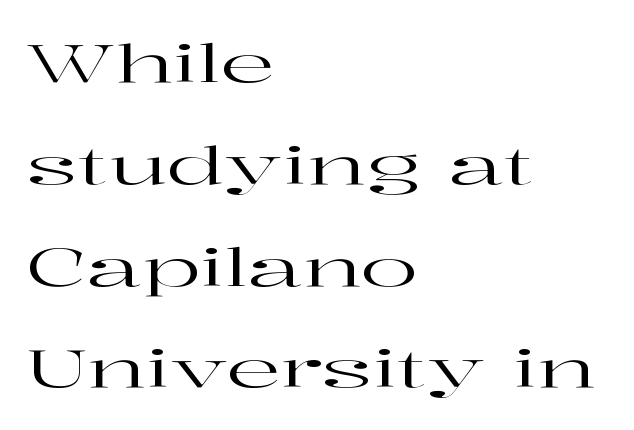
Q: Is the text italic (slanted)? A: No, it is upright.
Q: Is the typeface a serif or a sans-serif typeface? A: Serif.
Q: Is the text underlined? A: No.
Q: How is the paragraph aligned? A: Left-aligned.
Q: Is the spacing between letters normal or unusually wide? A: Normal.
Q: Is the spacing between lines tight, normal or loose? A: Loose.
Q: Width (condensed, normal, or wide)? A: Wide.
Q: Stroke contrast? A: High.
Q: x-height? A: Medium.
Q: Monospaced? A: No.
